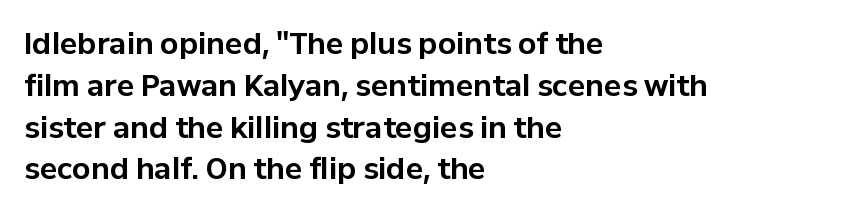
{"serif": "no", "italic": "no", "bold": "yes", "weight": "bold", "width": "normal", "stroke_contrast": "low", "x_height": "medium", "monospaced": "no", "underline": "no", "align": "left", "line_spacing": "normal", "line_spacing_ratio": 1.44, "letter_spacing": "normal", "letter_spacing_em": 0.0, "glyph_px": 29}
